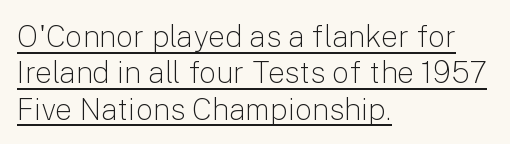
Are there feet on the stems? There aren't — it's a sans. These glyphs show unthickened strokes, regular width or finer. The passage shown is underscored from start to finish. This rendering leaves character spacing at its baseline value. This sample has the flowing, uneven cadence of proportional lettering.
